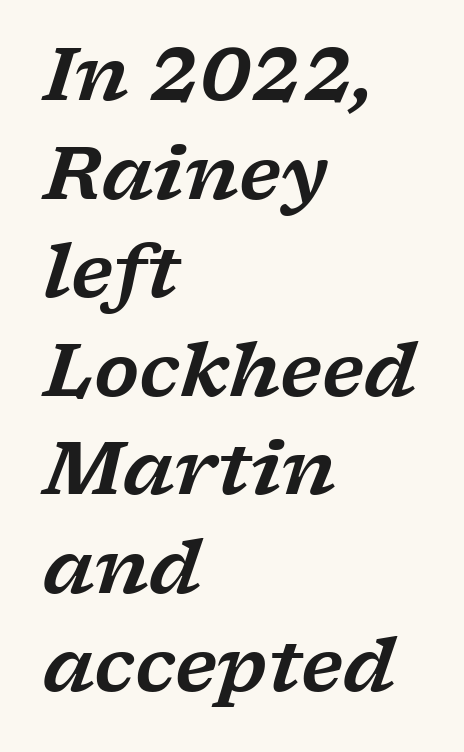
Note the varied advance widths — an 'i' is clearly narrower than an 'm'. Typographically, this falls in the serif category. The vertical gap from one line to the next is medium. Emphasis-style slanted type is in use.
